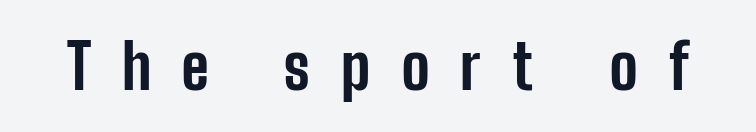
The glyphs in this specimen are sans serif. The lettering stays uniformly vertical, giving the passage a roman look. Letter spacing: wide. Words float on clear page, feet unadorned. Compared with an ordinary text face, these strokes are far heavier — a full bold. Varying glyph widths throughout — classic text-font behaviour.
